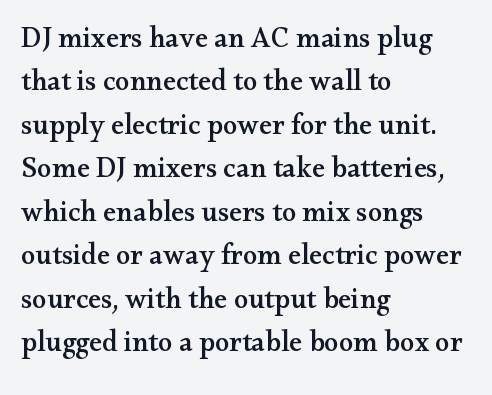
Descenders hang freely into open space. The rendering uses a moderate line-height, typical for paragraphs. This rendering employs a face with finishing strokes, i.e., a serif. There is no visible air inserted between adjacent glyphs. Style check: upright. Does the copy run flush right? No — it runs flush left.
